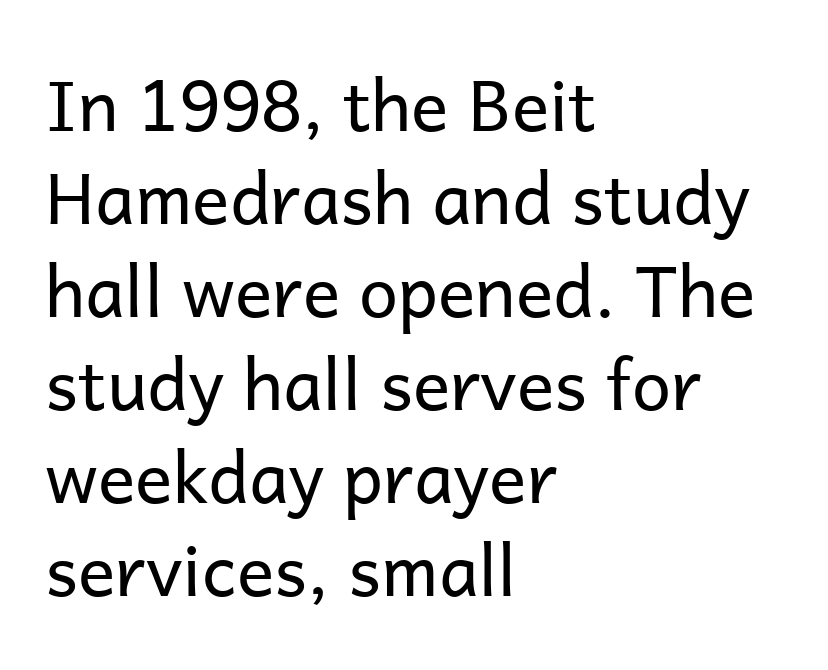
These lines were composed using upright roman letters. The rag falls on the right side of this text block. The baseline area is clear. Here the glyphs are tracked normally, forming tight word shapes. The strokes carry an ordinary text weight at most.
